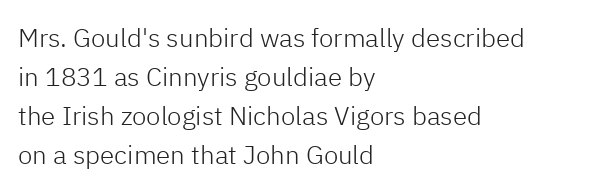
Each new line begins a customary step beneath the previous one. Students, note that the glyphs here touch the page at normal intervals. Letters rest on an invisible, unmarked baseline. Posture: upright roman.
